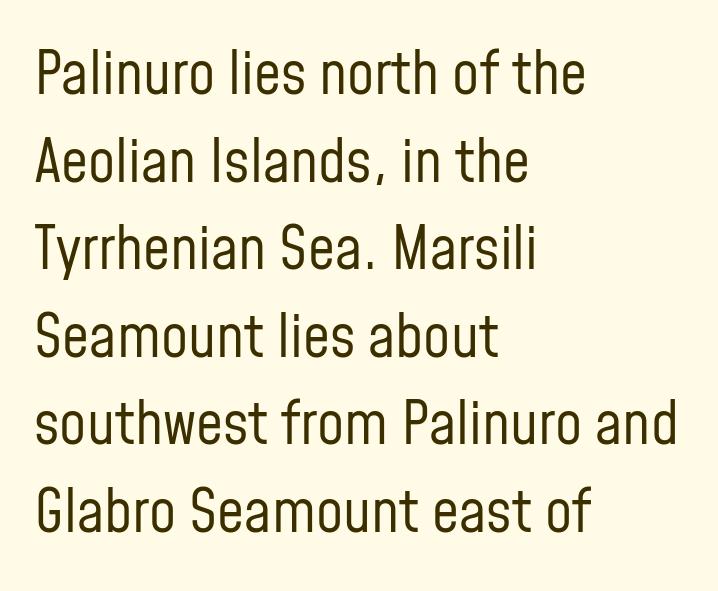
Q: Is the text bold? A: No.
Q: Is the text italic (slanted)? A: No, it is upright.
Q: Is the typeface a serif or a sans-serif typeface? A: Sans-serif.
Q: Is the text underlined? A: No.
Q: How is the paragraph aligned? A: Left-aligned.
Q: Is the spacing between letters normal or unusually wide? A: Normal.
Q: Is the spacing between lines tight, normal or loose? A: Normal.
Q: Width (condensed, normal, or wide)? A: Condensed.
Q: Stroke contrast? A: Low.
Q: x-height? A: Medium.
Q: Monospaced? A: No.
